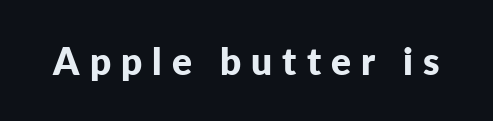
{"serif": "no", "italic": "no", "bold": "yes", "weight": "bold", "width": "normal", "stroke_contrast": "low", "x_height": "medium", "monospaced": "no", "underline": "no", "letter_spacing": "wide", "letter_spacing_em": 0.27, "glyph_px": 37}
